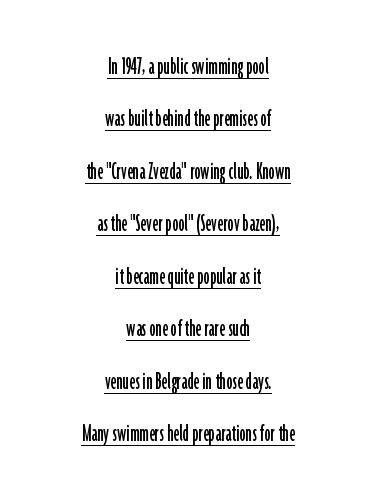
{"italic": "no", "underline": "yes", "align": "center", "line_spacing": "loose", "line_spacing_ratio": 2.1, "letter_spacing": "normal", "letter_spacing_em": 0.0, "glyph_px": 25}
